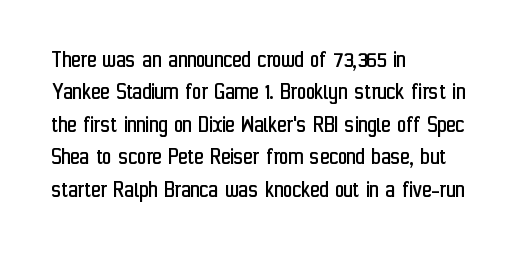
The words here are not underlined. Whoever set this chose a conventional vertical rhythm. Honestly, the letter spacing is just normal — you wouldn't notice it. Tall strokes in this sample are plumb rather than angled. Compared with a centered layout, this one pins lines to the left instead. The weight tops out at a normal text grade.
